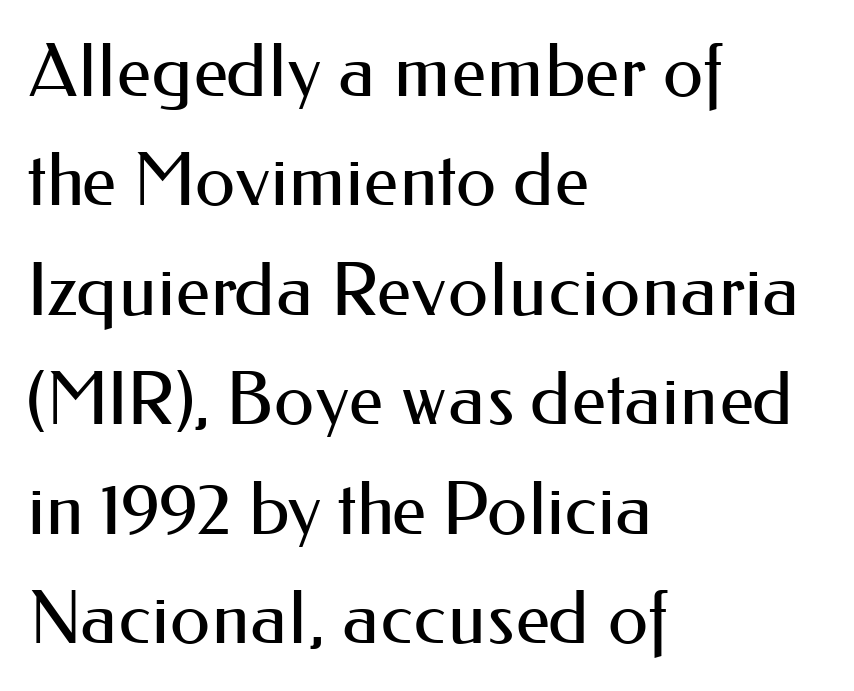
The image shows 73 px regular-weight sans-serif type, upright; set left-aligned, normal line spacing (1.5x), normal letter spacing, not underlined; medium stroke contrast and a small x-height.
